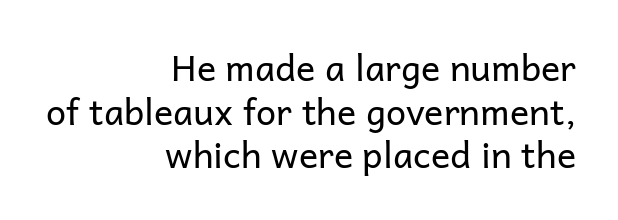
The image shows 36 px regular-weight sans-serif type, upright; set right-aligned, line spacing 1.21x, normal letter spacing, not underlined; low stroke contrast and a medium x-height.
